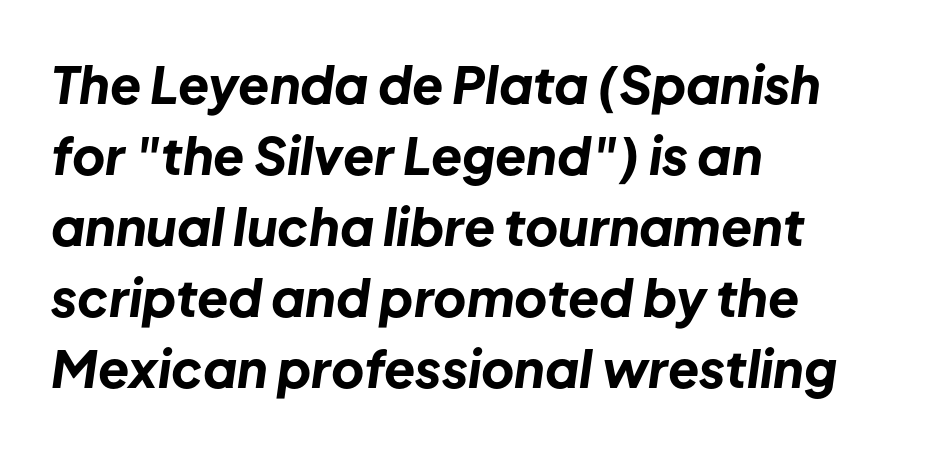
Q: Is the text bold? A: Yes.
Q: Is the text italic (slanted)? A: Yes, it leans right by about 8 degrees.
Q: Is the text underlined? A: No.
Q: How is the paragraph aligned? A: Left-aligned.
Q: Is the spacing between letters normal or unusually wide? A: Normal.
Q: Is the spacing between lines tight, normal or loose? A: Normal.
Q: Width (condensed, normal, or wide)? A: Normal.
Q: Stroke contrast? A: Low.
Q: x-height? A: Medium.
Q: Monospaced? A: No.
